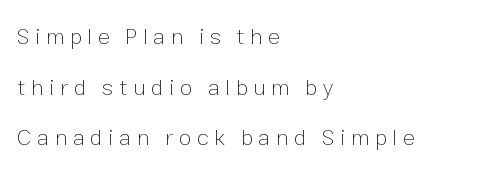
Q: Is the text bold? A: No.
Q: Is the text italic (slanted)? A: No, it is upright.
Q: Is the text underlined? A: No.
Q: How is the paragraph aligned? A: Left-aligned.
Q: Is the spacing between letters normal or unusually wide? A: Unusually wide.
Q: Is the spacing between lines tight, normal or loose? A: Loose.
